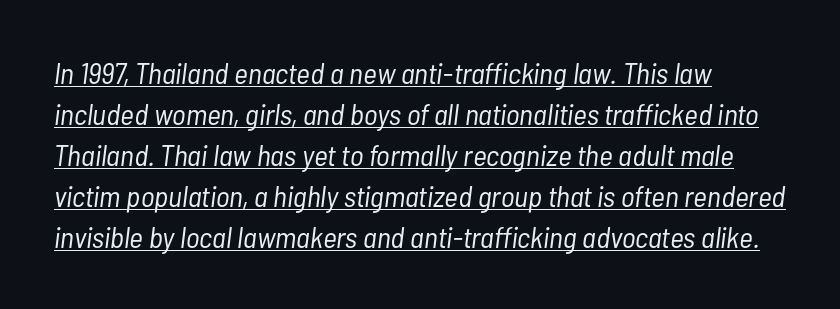
Q: Is the text bold? A: No.
Q: Is the text italic (slanted)? A: Yes, it leans right by about 7 degrees.
Q: Is the text underlined? A: Yes.
Q: How is the paragraph aligned? A: Left-aligned.
Q: Is the spacing between letters normal or unusually wide? A: Normal.
Q: Is the spacing between lines tight, normal or loose? A: Normal.
Q: Width (condensed, normal, or wide)? A: Condensed.
Q: Stroke contrast? A: Low.
Q: x-height? A: Medium.
Q: Monospaced? A: No.
